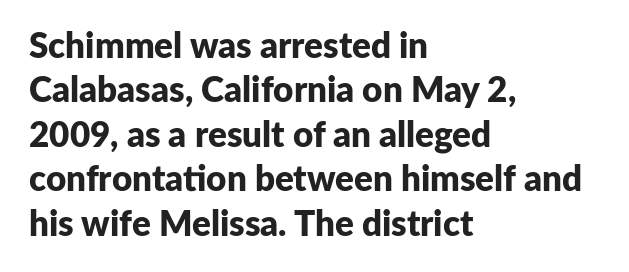
Q: Is the text bold? A: Yes.
Q: Is the text italic (slanted)? A: No, it is upright.
Q: Is the typeface a serif or a sans-serif typeface? A: Sans-serif.
Q: Is the text underlined? A: No.
Q: How is the paragraph aligned? A: Left-aligned.
Q: Is the spacing between letters normal or unusually wide? A: Normal.
Q: Is the spacing between lines tight, normal or loose? A: Normal.
Q: Width (condensed, normal, or wide)? A: Normal.
Q: Stroke contrast? A: Low.
Q: x-height? A: Medium.
Q: Monospaced? A: No.
